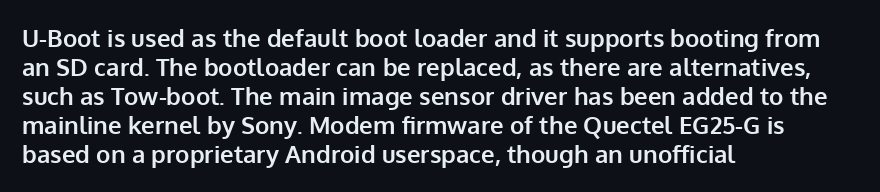
{"italic": "no", "bold": "yes", "underline": "no", "align": "left", "line_spacing_ratio": 1.21, "letter_spacing": "normal", "letter_spacing_em": 0.0, "glyph_px": 24}
